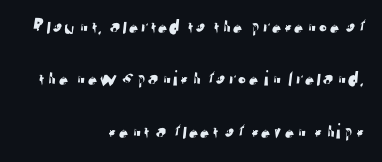
Q: Is the text underlined? A: No.
Q: How is the paragraph aligned? A: Right-aligned.
Q: Is the spacing between letters normal or unusually wide? A: Normal.
Q: Is the spacing between lines tight, normal or loose? A: Loose.
